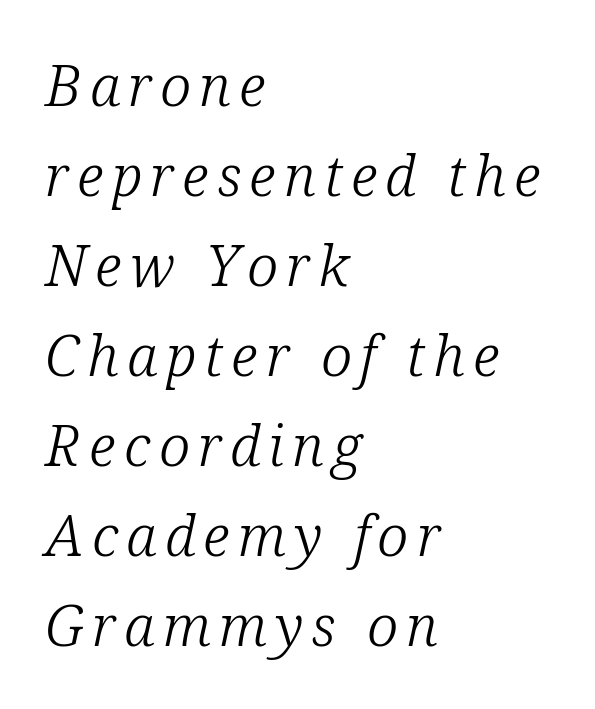
Compared with typical paragraphs, the rows here are spaced about the same. Here the designer chose a conventional face with non-uniform glyph widths. The rendering shows small feet on the letterforms — a serif design. Nobody drew a line under any word here. The compositor pushed each line to the left boundary.
